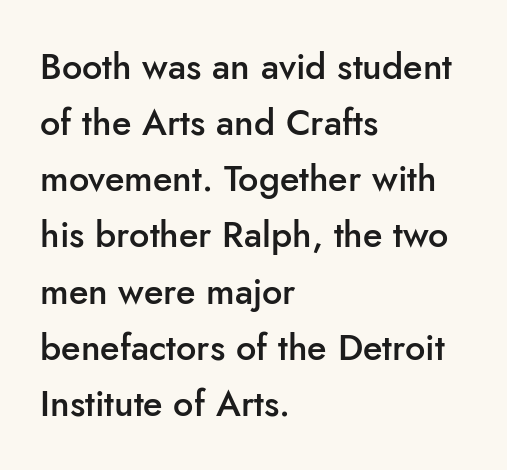
{"serif": "no", "italic": "no", "bold": "semi", "weight": "semibold", "width": "normal", "stroke_contrast": "low", "x_height": "small", "monospaced": "no", "underline": "no", "align": "left", "line_spacing": "normal", "line_spacing_ratio": 1.56, "letter_spacing": "normal", "letter_spacing_em": 0.0, "glyph_px": 36}
